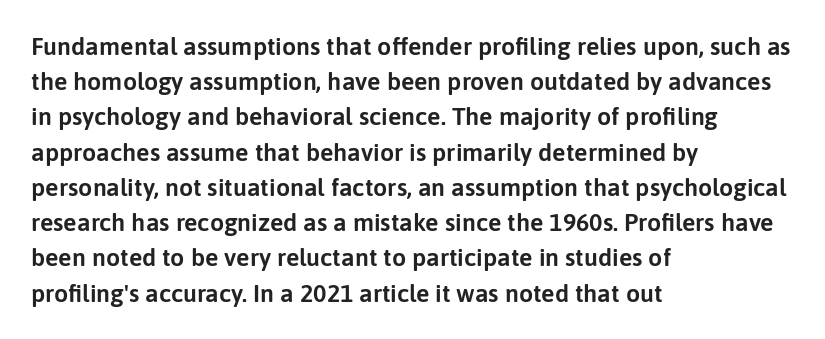
Posture: straight, roman, zero tilt. This rendering uses left alignment, leaving the right contour irregular. This sample keeps an unexceptional amount of space between lines. Bare-footed words on every line.
